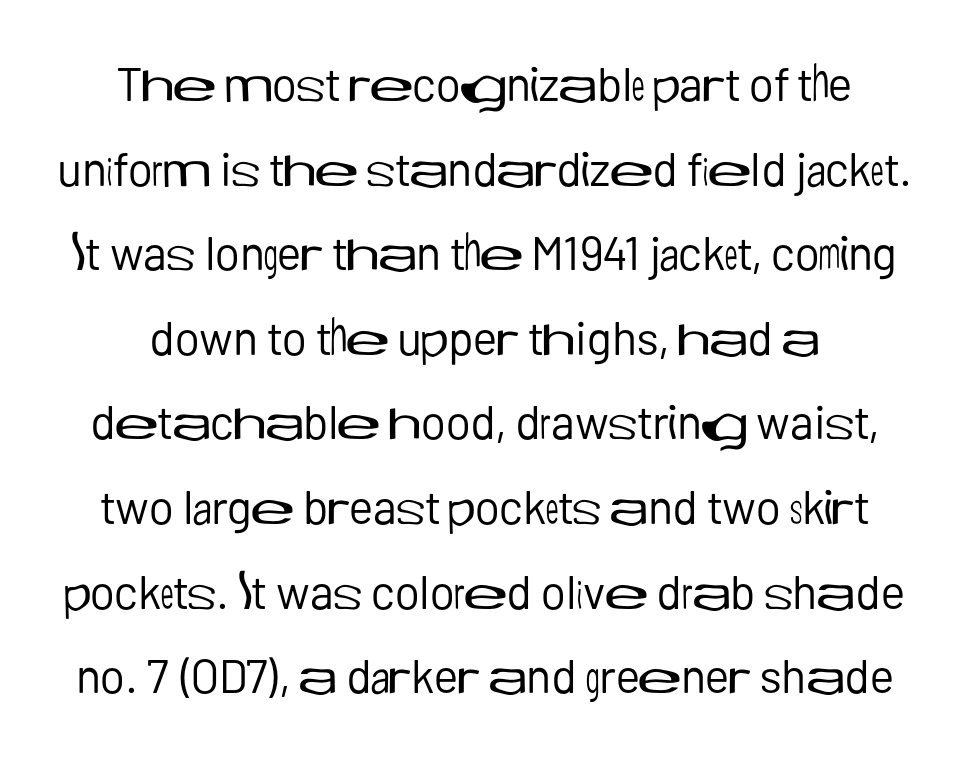
The image shows 47 px regular-weight sans-serif type, upright; set line spacing 1.8x, normal letter spacing, not underlined; low stroke contrast and a medium x-height.
